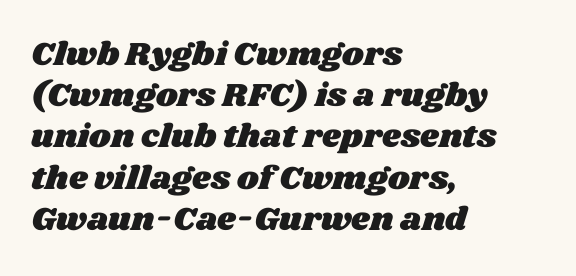
Q: Is the text underlined? A: No.
Q: How is the paragraph aligned? A: Left-aligned.
Q: Is the spacing between letters normal or unusually wide? A: Normal.
Q: Is the spacing between lines tight, normal or loose? A: Normal.
Q: Width (condensed, normal, or wide)? A: Wide.
Q: Stroke contrast? A: Medium.
Q: x-height? A: Large.
Q: Monospaced? A: No.
